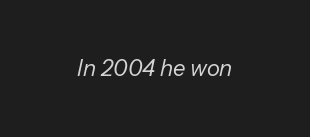
Is the stroke heavy? The answer is a plain regular-or-lighter. Yep, that's italic — everything's leaning. Caption: standard tracking, unaltered. The string is rendered with underlining switched off.
